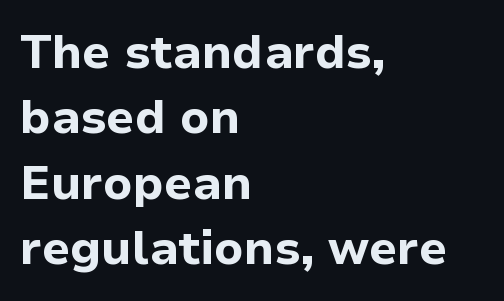
The image shows 47 px bold sans-serif type, upright; set left-aligned, normal line spacing (1.39x), normal letter spacing, not underlined; low stroke contrast and a medium x-height.
